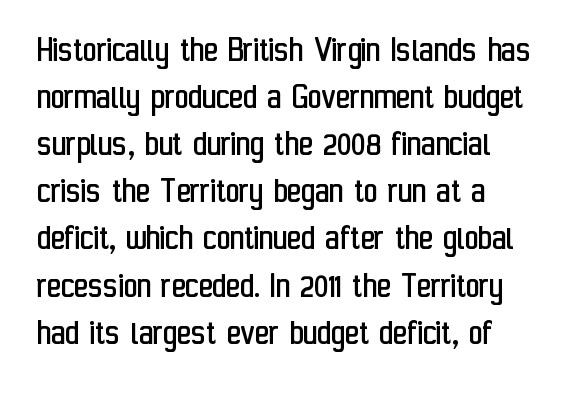
{"serif": "no", "italic": "no", "bold": "no", "weight": "regular", "width": "condensed", "stroke_contrast": "low", "x_height": "medium", "monospaced": "no", "underline": "no", "align": "left", "line_spacing_ratio": 1.24, "letter_spacing": "normal", "letter_spacing_em": 0.0, "glyph_px": 38}
